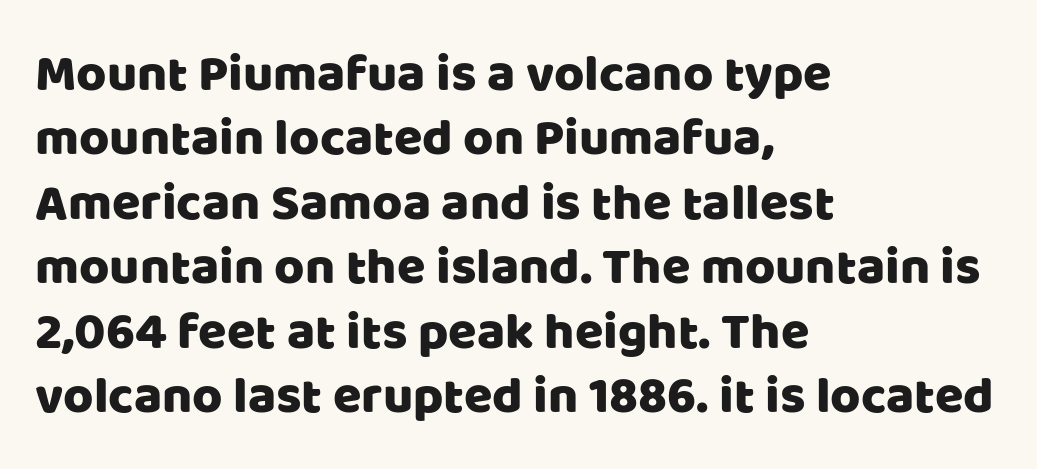
The image shows 52 px sans-serif type, upright; set left-aligned, line spacing 1.24x, normal letter spacing, not underlined; low stroke contrast and a large x-height.
